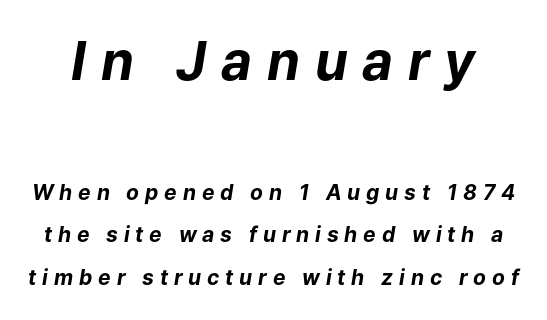
{"italic": "yes", "lean": "right", "slant_degrees": 9, "bold": "yes", "weight": "bold", "width": "normal", "stroke_contrast": "low", "x_height": "medium", "monospaced": "no", "underline": "no", "line_spacing": "loose", "line_spacing_ratio": 2.04, "letter_spacing": "wide", "letter_spacing_em": 0.28, "larger_block": "first", "size_ratio": 2.52, "glyph_px": 53}
